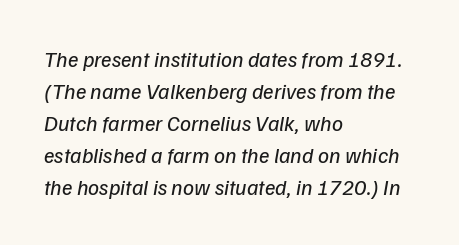
Q: Is the text bold? A: No.
Q: Is the text italic (slanted)? A: Yes, it leans right by about 9 degrees.
Q: Is the text underlined? A: No.
Q: How is the paragraph aligned? A: Left-aligned.
Q: Is the spacing between letters normal or unusually wide? A: Normal.
Q: Is the spacing between lines tight, normal or loose? A: Normal.
